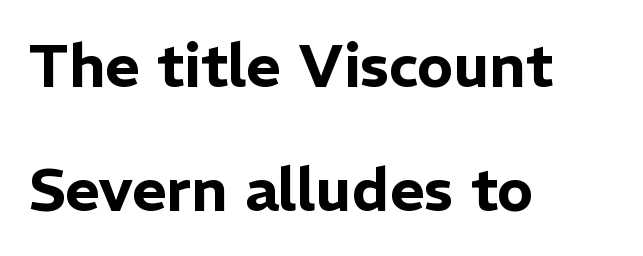
The image shows 60 px sans-serif type, upright; set left-aligned, loose line spacing (2.06x), normal letter spacing, not underlined; low stroke contrast and a medium x-height.
